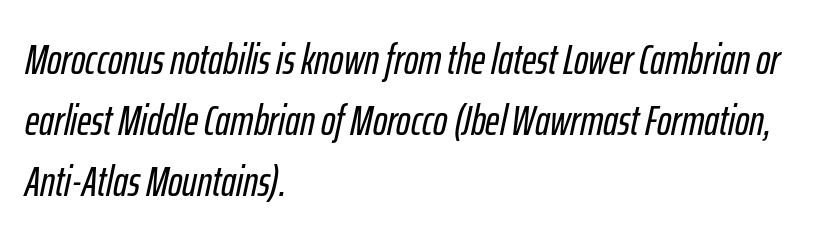
Q: Is the text italic (slanted)? A: Yes, it leans right by about 12 degrees.
Q: Is the text underlined? A: No.
Q: How is the paragraph aligned? A: Left-aligned.
Q: Is the spacing between letters normal or unusually wide? A: Normal.
Q: Is the spacing between lines tight, normal or loose? A: Normal.
Q: Width (condensed, normal, or wide)? A: Condensed.
Q: Stroke contrast? A: Low.
Q: x-height? A: Medium.
Q: Monospaced? A: No.
